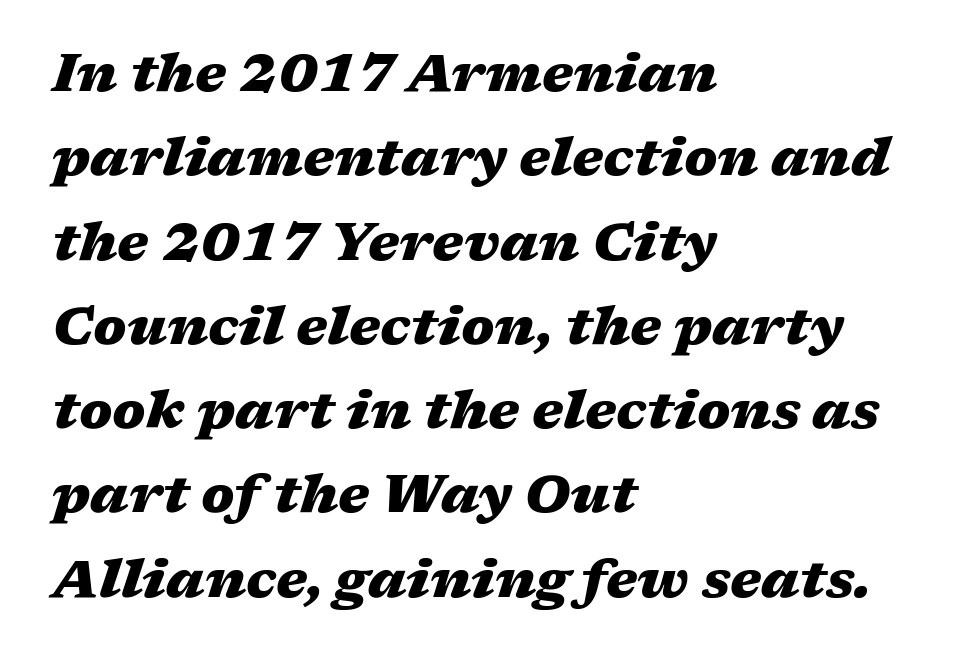
This sample is left-justified, so line endings fall wherever the words run out. A typesetter would call this proportional, since set widths differ per character. A dark, heavy texture on the line: the type is bold. What stands out about the letter spacing? Nothing — it is the standard amount. The lettering tilts uniformly, giving the passage an italic look.
